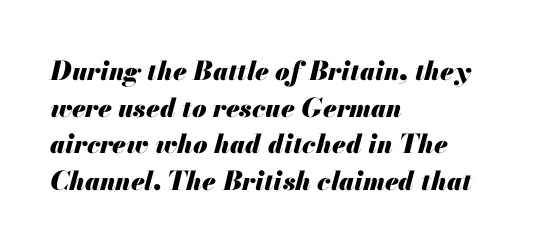
Rendered with sloped, italic letterforms. Strong, thick strokes mark this as bold type. The lines are quadded left. The strip under each line holds only bare page. Standard letterfit; no display-style spreading of the glyphs. Each new line begins a customary step beneath the previous one.
